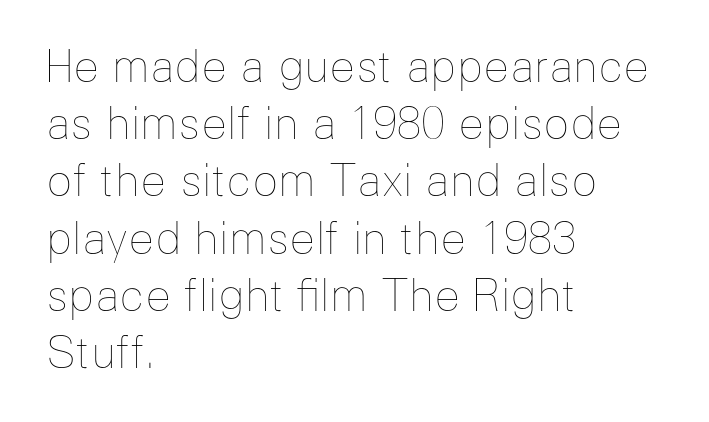
{"italic": "no", "bold": "no", "weight": "thin", "width": "normal", "stroke_contrast": "low", "x_height": "medium", "monospaced": "no", "underline": "no", "align": "left", "line_spacing": "normal", "line_spacing_ratio": 1.33, "letter_spacing": "normal", "letter_spacing_em": 0.0, "glyph_px": 43}
